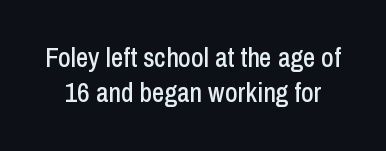
{"italic": "no", "underline": "no", "line_spacing": "normal", "line_spacing_ratio": 1.3, "letter_spacing": "normal", "letter_spacing_em": 0.0, "glyph_px": 27}
